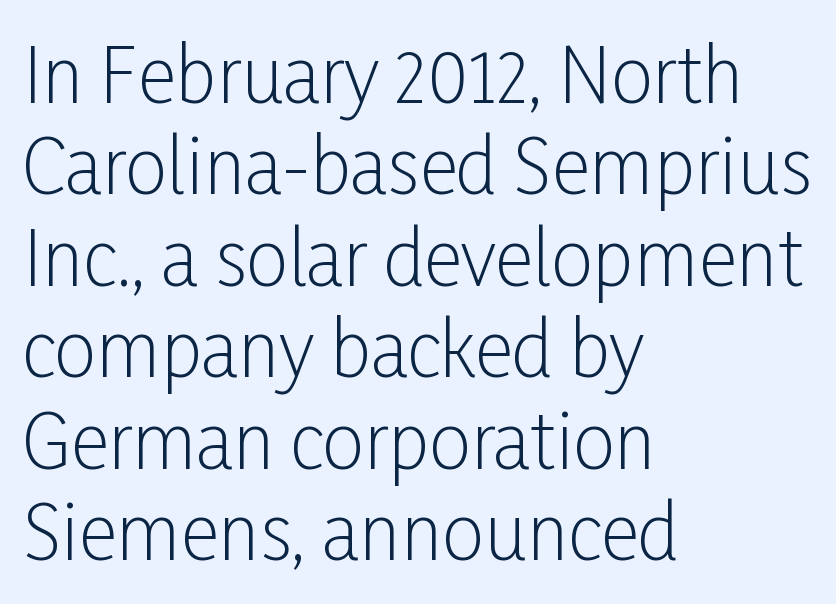
{"serif": "no", "italic": "no", "bold": "no", "weight": "light", "width": "condensed", "stroke_contrast": "low", "x_height": "medium", "monospaced": "no", "underline": "no", "align": "left", "line_spacing_ratio": 1.22, "letter_spacing": "normal", "letter_spacing_em": 0.0, "glyph_px": 75}
